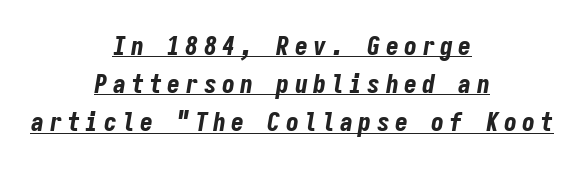
{"italic": "yes", "lean": "right", "slant_degrees": 9, "bold": "yes", "underline": "yes", "align": "center", "line_spacing": "normal", "line_spacing_ratio": 1.47, "letter_spacing": "wide", "letter_spacing_em": 0.2, "glyph_px": 26}
